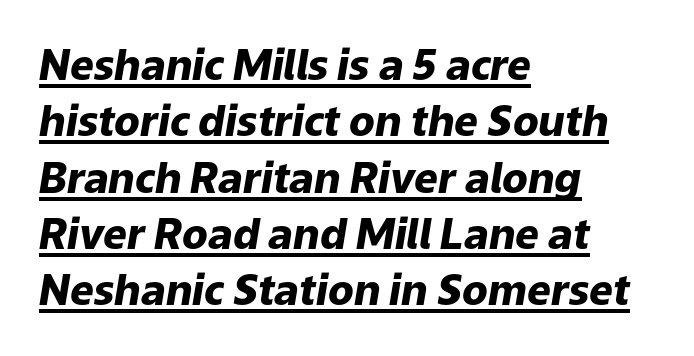
The image shows 42 px heavy type, italic (leaning right); set left-aligned, normal line spacing (1.34x), normal letter spacing, underlined; low stroke contrast and a medium x-height.
